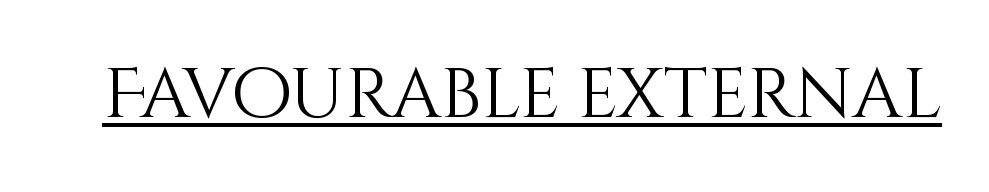
The image shows 70 px light type, upright; set normal letter spacing, underlined; medium stroke contrast and a large x-height.
